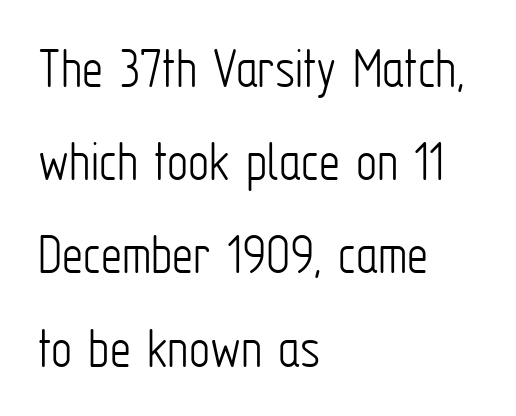
{"serif": "no", "italic": "no", "bold": "no", "weight": "light", "width": "condensed", "stroke_contrast": "low", "x_height": "medium", "monospaced": "no", "underline": "no", "align": "left", "line_spacing": "normal", "line_spacing_ratio": 1.58, "letter_spacing": "normal", "letter_spacing_em": 0.0, "glyph_px": 59}
